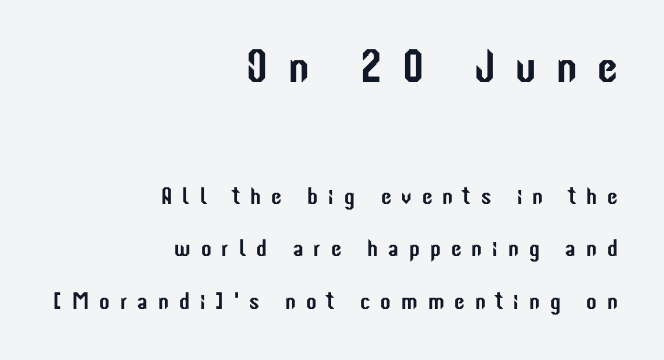
Q: Is the text italic (slanted)? A: No, it is upright.
Q: Is the typeface a serif or a sans-serif typeface? A: Sans-serif.
Q: Is the text underlined? A: No.
Q: How is the paragraph aligned? A: Right-aligned.
Q: Is the spacing between letters normal or unusually wide? A: Unusually wide.
Q: Is the spacing between lines tight, normal or loose? A: Loose.
Q: Which block of text is set in a larger size, the first (top) or the second (bottom)? A: The first (top) one.
Q: Width (condensed, normal, or wide)? A: Condensed.
Q: Stroke contrast? A: Low.
Q: x-height? A: Medium.
Q: Monospaced? A: No.
